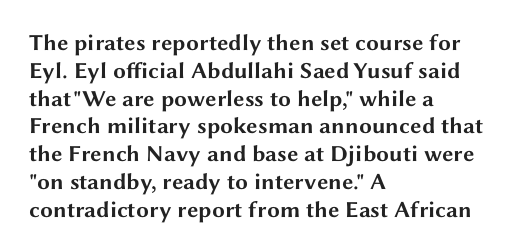
Q: Is the text bold? A: Yes.
Q: Is the text italic (slanted)? A: No, it is upright.
Q: Is the text underlined? A: No.
Q: How is the paragraph aligned? A: Left-aligned.
Q: Is the spacing between letters normal or unusually wide? A: Normal.
